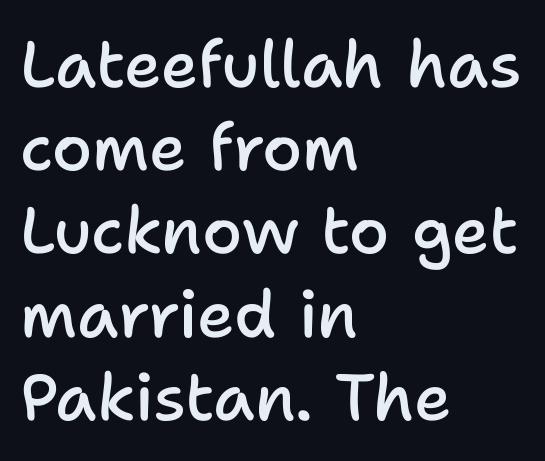
Q: Is the text bold? A: Semi-bold.
Q: Is the text italic (slanted)? A: No, it is upright.
Q: Is the typeface a serif or a sans-serif typeface? A: Sans-serif.
Q: Is the text underlined? A: No.
Q: How is the paragraph aligned? A: Left-aligned.
Q: Is the spacing between letters normal or unusually wide? A: Normal.
Q: Is the spacing between lines tight, normal or loose? A: Normal.
Q: Width (condensed, normal, or wide)? A: Normal.
Q: Stroke contrast? A: Low.
Q: x-height? A: Medium.
Q: Monospaced? A: No.
